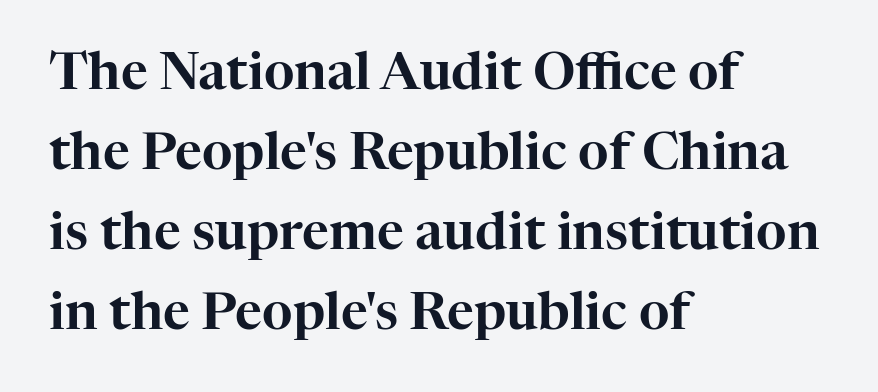
The horizontal fit of the characters is conventional and even. Varying glyph widths throughout — classic text-font behaviour. If you measured baseline to baseline, you'd find a middling distance. The text was rendered using a seriffed face with decorative stroke endings. Words float on clear page, feet unadorned.
